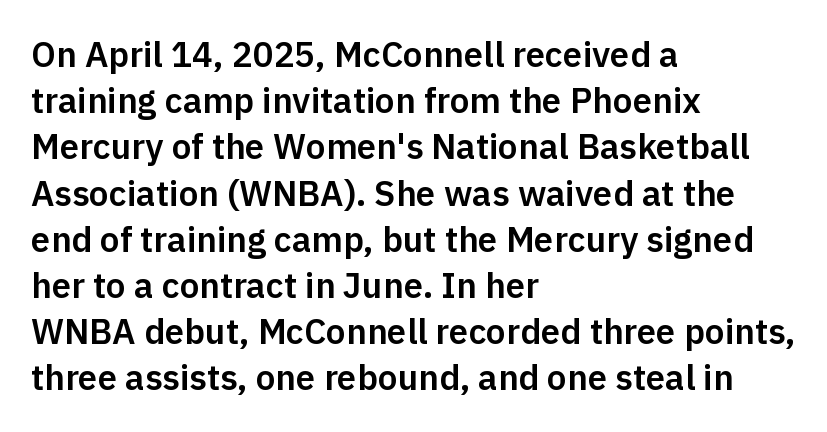
No extra tracking has been applied to these lines. Each letter's strokes conclude bluntly, with no projecting serifs. Any mark beneath the type? The region is blank. Looks like regular typesetting: each glyph gets only the width it needs. Short and long lines alike share a common starting point at left. In terms of posture, this sample is upright.
